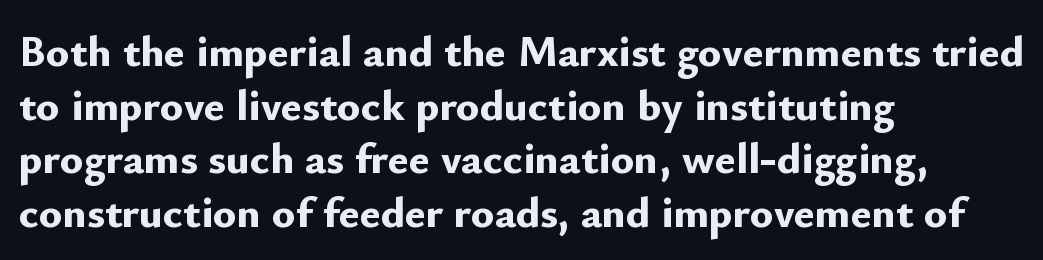
{"serif": "no", "italic": "no", "bold": "yes", "weight": "bold", "width": "normal", "stroke_contrast": "low", "x_height": "small", "monospaced": "no", "underline": "no", "align": "left", "line_spacing_ratio": 1.22, "letter_spacing": "normal", "letter_spacing_em": 0.0, "glyph_px": 44}
